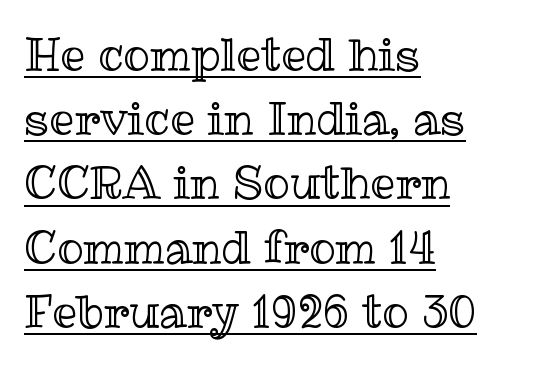
Caption: lettering with a line underneath. The face used here is rendered with its standard letterfit. Proportional: the letters do not fall into vertical columns. When letters stand straight like this, we call the style roman or upright.
